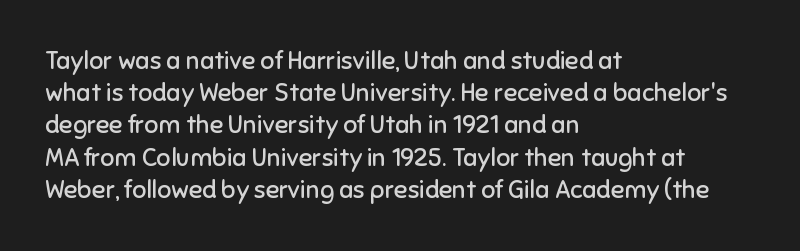
{"italic": "no", "bold": "no", "underline": "no", "align": "left", "line_spacing": "normal", "line_spacing_ratio": 1.29, "letter_spacing": "normal", "letter_spacing_em": 0.0, "glyph_px": 25}
